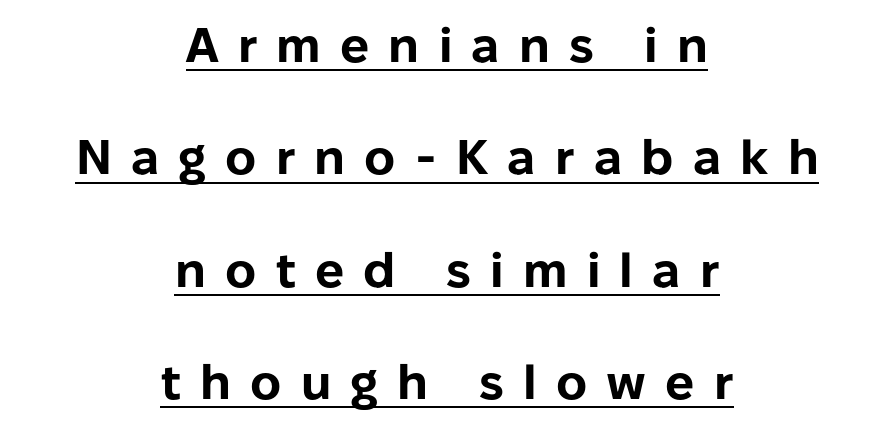
{"serif": "no", "italic": "no", "bold": "yes", "weight": "bold", "width": "normal", "stroke_contrast": "low", "x_height": "medium", "monospaced": "no", "underline": "yes", "align": "center", "line_spacing": "loose", "line_spacing_ratio": 2.34, "letter_spacing": "wide", "letter_spacing_em": 0.4, "glyph_px": 48}
